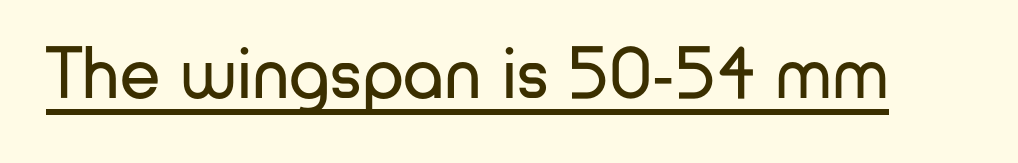
The face used here appears with an underline applied. The strokes are not fattened; the text isn't bold. You can tell from the bare stems that sans-serif type was used. Varying glyph widths throughout — classic text-font behaviour. The axis of the letterforms is exactly vertical. Nothing unusual about the tracking: characters are spaced as the font intends.
